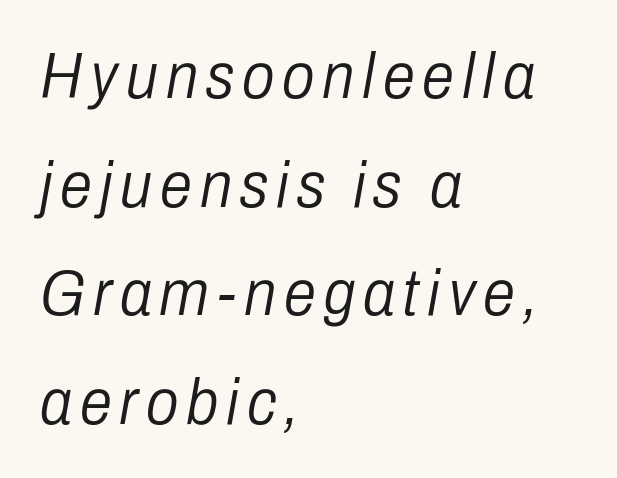
The image shows 65 px light, condensed type, italic (leaning right); set left-aligned, normal line spacing (1.67x), not underlined; low stroke contrast and a medium x-height.
